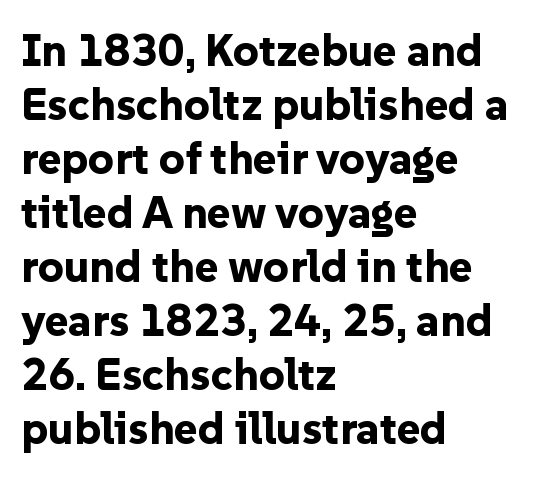
{"serif": "no", "italic": "no", "bold": "yes", "weight": "bold", "width": "normal", "stroke_contrast": "low", "x_height": "medium", "monospaced": "no", "underline": "no", "align": "left", "line_spacing_ratio": 1.2, "letter_spacing": "normal", "letter_spacing_em": 0.0, "glyph_px": 45}
